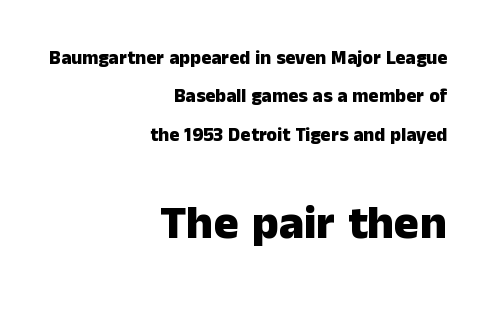
{"serif": "no", "italic": "no", "bold": "yes", "weight": "heavy", "width": "normal", "stroke_contrast": "low", "x_height": "medium", "monospaced": "no", "underline": "no", "align": "right", "line_spacing": "loose", "line_spacing_ratio": 2.02, "letter_spacing": "normal", "letter_spacing_em": 0.0, "larger_block": "second", "size_ratio": 2.47, "glyph_px": 47}
